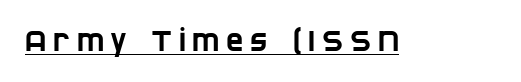
The image shows 29 px condensed sans-serif type; set unusually wide letter spacing (+0.23 em), underlined; low stroke contrast and a large x-height.
